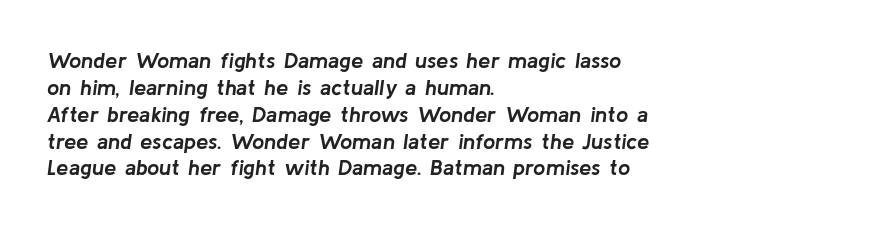
The passage shown leans; its letterforms are oblique. The paragraph shown leans on its left margin. Heft: maximum for text — a bold. The horizontal fit of the characters is conventional and even. The space directly below the letters is spotless.
